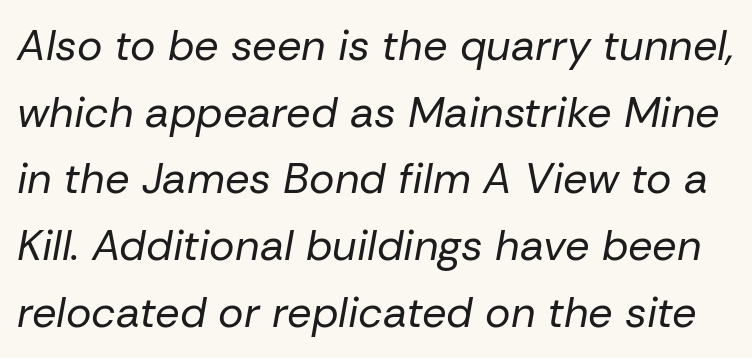
{"italic": "yes", "lean": "right", "slant_degrees": 10, "bold": "no", "weight": "regular", "width": "normal", "stroke_contrast": "low", "x_height": "medium", "monospaced": "no", "underline": "no", "line_spacing": "normal", "line_spacing_ratio": 1.55, "letter_spacing": "normal", "letter_spacing_em": 0.0, "glyph_px": 43}
